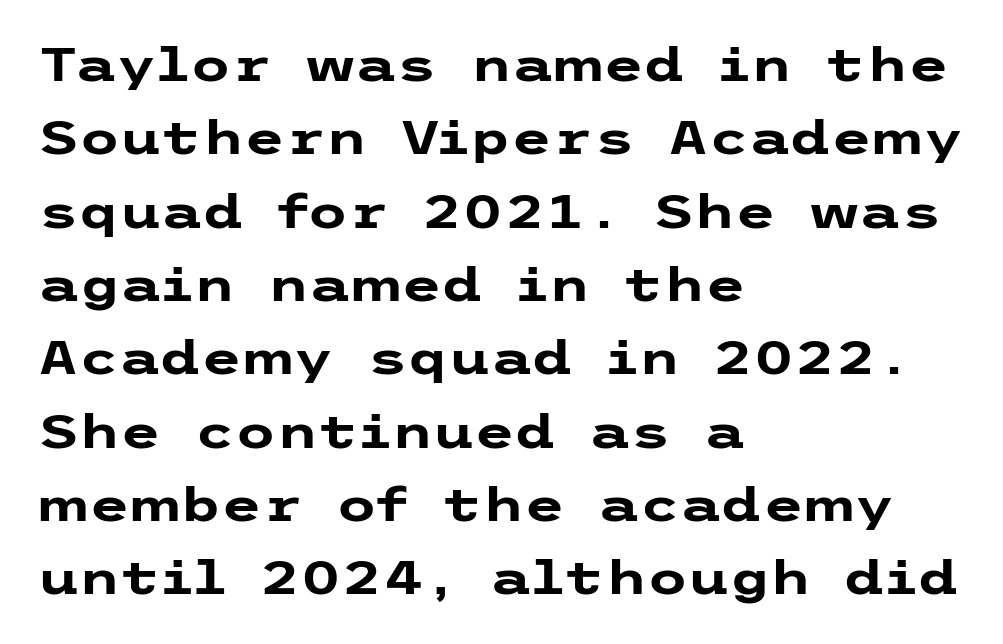
Q: Is the text bold? A: Yes.
Q: Is the text italic (slanted)? A: No, it is upright.
Q: Is the typeface a serif or a sans-serif typeface? A: Sans-serif.
Q: Is the text underlined? A: No.
Q: How is the paragraph aligned? A: Left-aligned.
Q: Is the spacing between letters normal or unusually wide? A: Normal.
Q: Is the spacing between lines tight, normal or loose? A: Normal.
Q: Width (condensed, normal, or wide)? A: Wide.
Q: Stroke contrast? A: Low.
Q: x-height? A: Medium.
